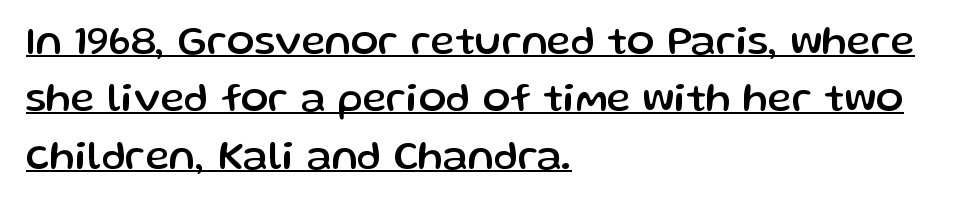
{"serif": "no", "italic": "no", "width": "normal", "stroke_contrast": "low", "x_height": "medium", "monospaced": "no", "underline": "yes", "align": "left", "line_spacing": "normal", "line_spacing_ratio": 1.4, "letter_spacing": "normal", "letter_spacing_em": 0.0, "glyph_px": 41}
